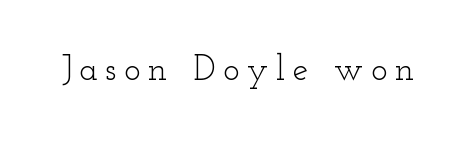
The image shows 35 px light, wide serif type, upright; set unusually wide letter spacing (+0.22 em), not underlined; low stroke contrast and a small x-height.
